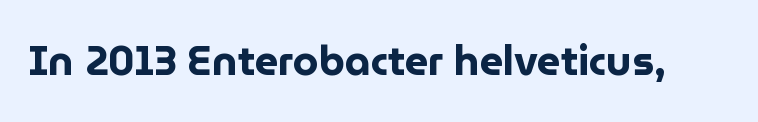
The image shows 41 px bold sans-serif type, upright; set normal letter spacing, not underlined; low stroke contrast and a medium x-height.
